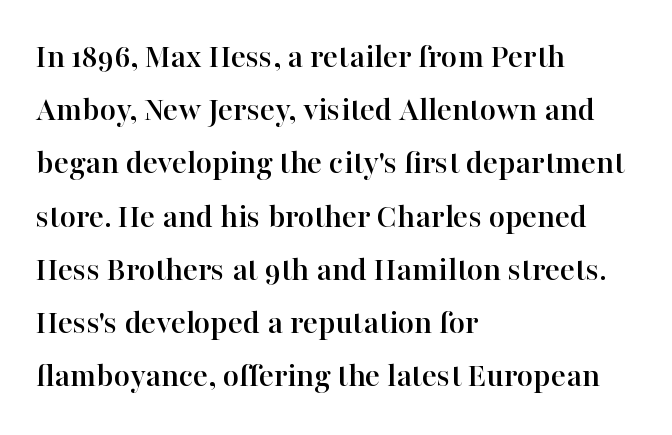
{"serif": "yes", "italic": "no", "width": "normal", "stroke_contrast": "high", "x_height": "medium", "monospaced": "no", "underline": "no", "align": "left", "line_spacing": "normal", "line_spacing_ratio": 1.52, "letter_spacing": "normal", "letter_spacing_em": 0.0, "glyph_px": 35}
